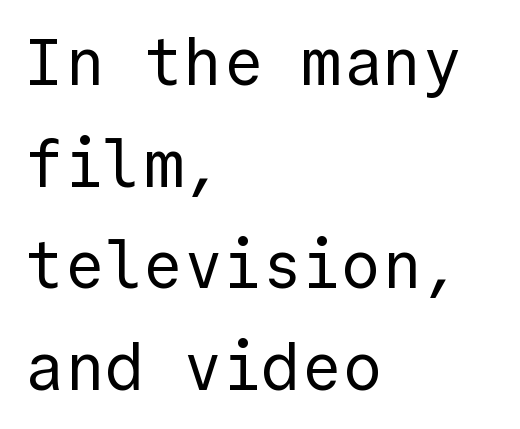
Q: Is the text bold? A: No.
Q: Is the text italic (slanted)? A: No, it is upright.
Q: Is the typeface a serif or a sans-serif typeface? A: Sans-serif.
Q: Is the text underlined? A: No.
Q: How is the paragraph aligned? A: Left-aligned.
Q: Is the spacing between letters normal or unusually wide? A: Normal.
Q: Is the spacing between lines tight, normal or loose? A: Normal.
Q: Width (condensed, normal, or wide)? A: Normal.
Q: x-height? A: Medium.
Q: Monospaced? A: Yes.
